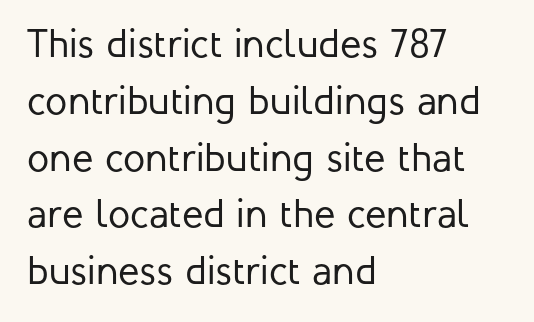
Is the type heavy? It reads as light-to-regular instead. Think of a printed novel: that variable character pitch is what you see here. This rendering employs a face without finishing strokes, i.e., a sans-serif. A roman cut, with each character standing at attention.
